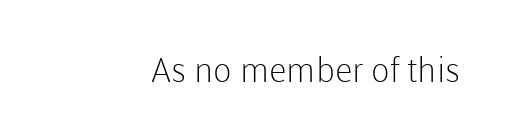
The image shows 34 px light sans-serif type, upright; set right-aligned, normal letter spacing, not underlined; low stroke contrast and a medium x-height.
